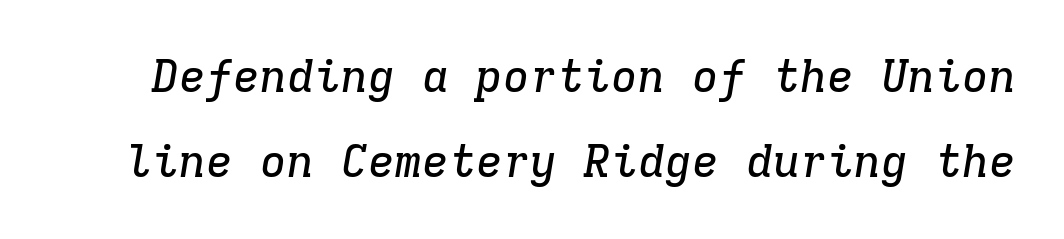
The image shows 45 px serif type, italic (leaning right), monospaced; set line spacing 1.89x, normal letter spacing, not underlined; low stroke contrast and a medium x-height.
